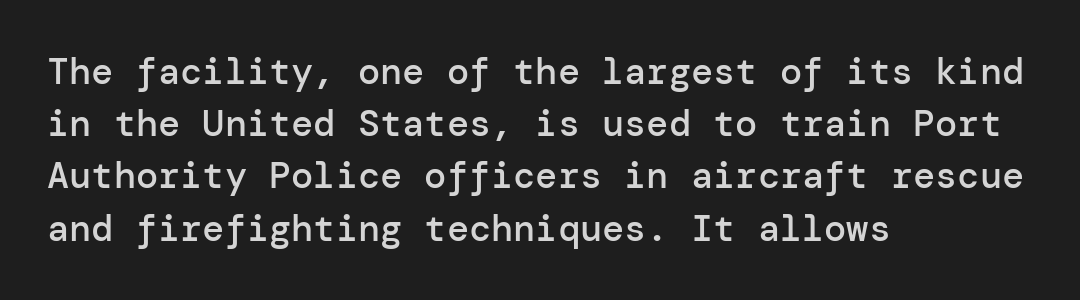
{"serif": "no", "italic": "no", "bold": "semi", "weight": "semibold", "width": "normal", "stroke_contrast": "low", "x_height": "medium", "underline": "no", "align": "left", "line_spacing": "normal", "line_spacing_ratio": 1.41, "letter_spacing": "normal", "letter_spacing_em": 0.0, "glyph_px": 37}
